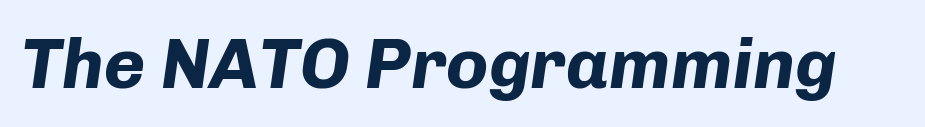
Q: Is the text bold? A: Yes.
Q: Is the text italic (slanted)? A: Yes, it leans right by about 8 degrees.
Q: Is the text underlined? A: No.
Q: Is the spacing between letters normal or unusually wide? A: Normal.
Q: Width (condensed, normal, or wide)? A: Normal.
Q: Stroke contrast? A: Low.
Q: x-height? A: Medium.
Q: Monospaced? A: No.
